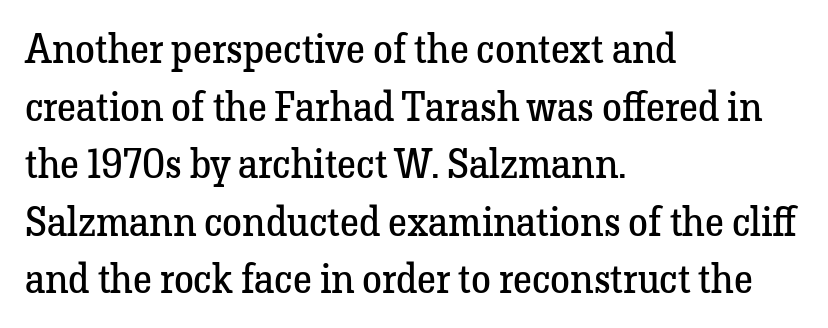
{"serif": "yes", "italic": "no", "bold": "no", "weight": "regular", "width": "normal", "stroke_contrast": "low", "x_height": "medium", "monospaced": "no", "underline": "no", "align": "left", "line_spacing": "normal", "line_spacing_ratio": 1.44, "letter_spacing": "normal", "letter_spacing_em": 0.0, "glyph_px": 40}
